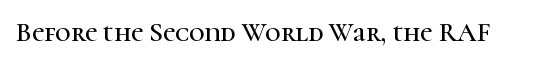
{"italic": "no", "underline": "no", "letter_spacing": "normal", "letter_spacing_em": 0.0, "glyph_px": 27}
